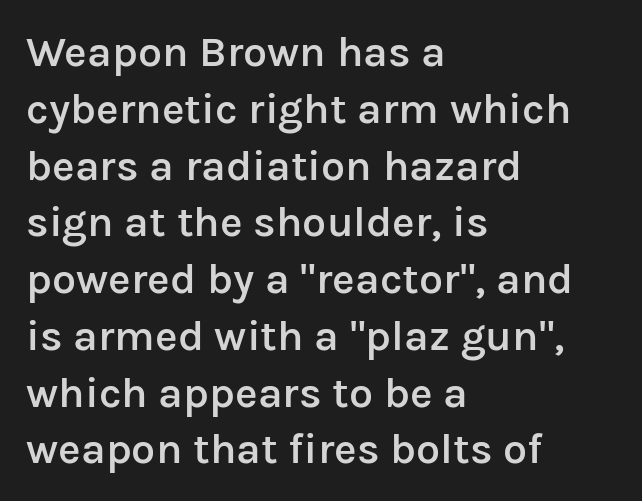
Q: Is the text bold? A: Semi-bold.
Q: Is the text italic (slanted)? A: No, it is upright.
Q: Is the typeface a serif or a sans-serif typeface? A: Sans-serif.
Q: Is the text underlined? A: No.
Q: How is the paragraph aligned? A: Left-aligned.
Q: Is the spacing between letters normal or unusually wide? A: Normal.
Q: Is the spacing between lines tight, normal or loose? A: Normal.
Q: Width (condensed, normal, or wide)? A: Normal.
Q: Stroke contrast? A: Low.
Q: x-height? A: Medium.
Q: Monospaced? A: No.
